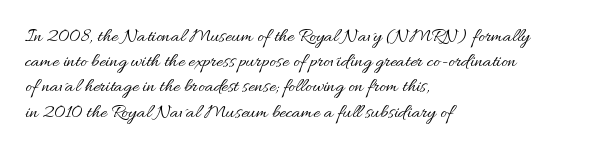
{"bold": "no", "underline": "no", "align": "left", "line_spacing": "normal", "line_spacing_ratio": 1.26, "letter_spacing": "normal", "letter_spacing_em": 0.0, "glyph_px": 20}
